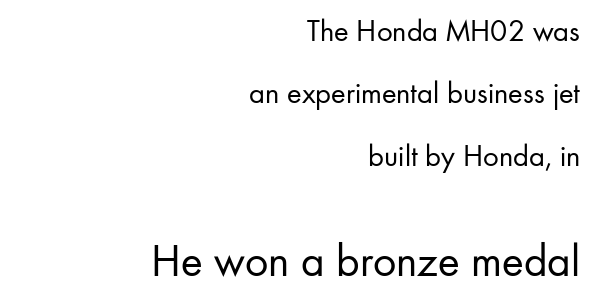
{"serif": "no", "italic": "no", "bold": "no", "weight": "regular", "width": "normal", "stroke_contrast": "low", "x_height": "small", "monospaced": "no", "underline": "no", "align": "right", "line_spacing": "loose", "line_spacing_ratio": 2.01, "letter_spacing": "normal", "letter_spacing_em": 0.0, "larger_block": "second", "size_ratio": 1.48, "glyph_px": 46}
